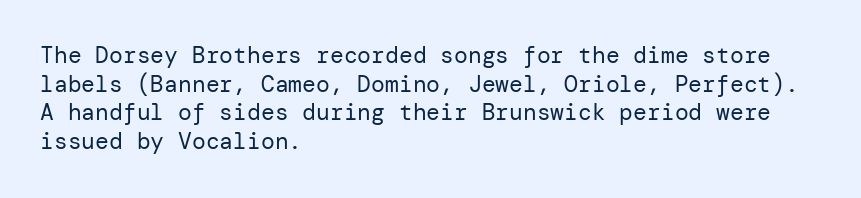
Q: Is the text bold? A: No.
Q: Is the text italic (slanted)? A: No, it is upright.
Q: Is the text underlined? A: No.
Q: How is the paragraph aligned? A: Left-aligned.
Q: Is the spacing between letters normal or unusually wide? A: Normal.
Q: Is the spacing between lines tight, normal or loose? A: Normal.
